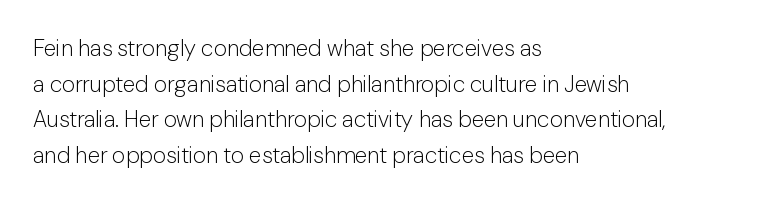
The image shows 23 px text type, upright; set left-aligned, normal line spacing (1.55x), normal letter spacing, not underlined.
